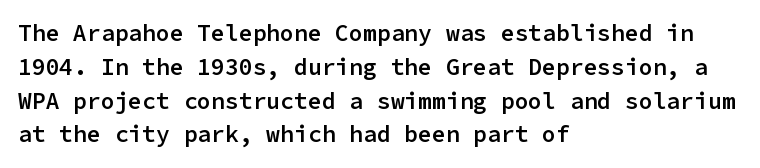
The image shows 23 px text type, upright; set left-aligned, normal line spacing (1.47x), normal letter spacing, not underlined.
